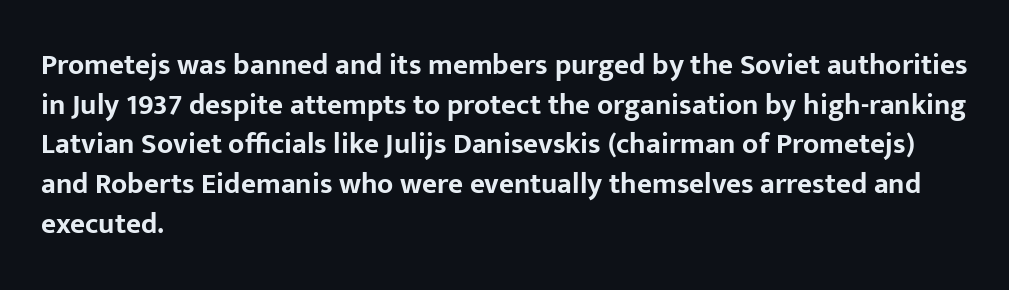
{"serif": "no", "italic": "no", "bold": "yes", "weight": "bold", "width": "normal", "stroke_contrast": "low", "x_height": "medium", "monospaced": "no", "underline": "no", "align": "left", "line_spacing": "normal", "line_spacing_ratio": 1.37, "letter_spacing": "normal", "letter_spacing_em": 0.0, "glyph_px": 29}
